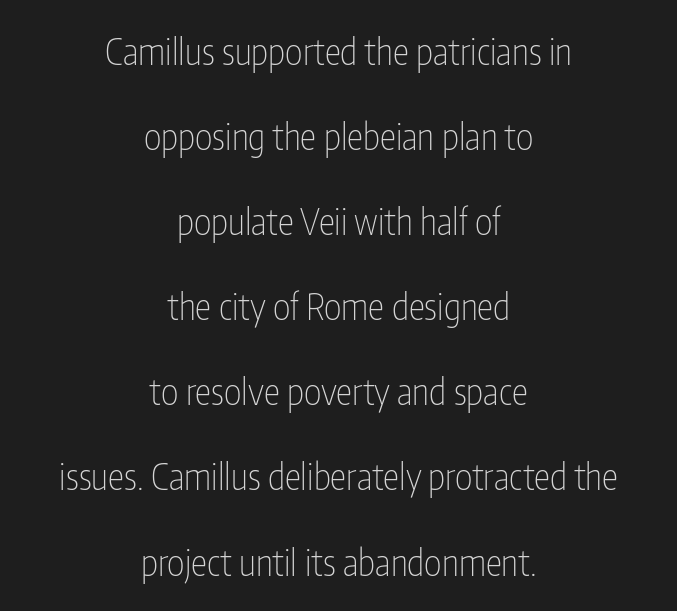
Nope, no serifs anywhere on these letters. Is the stroke heavy? The answer is a plain regular-or-lighter. Each line is balanced around a shared central axis. These lines are rendered in a variable-pitch font. Quick note: underline off.
